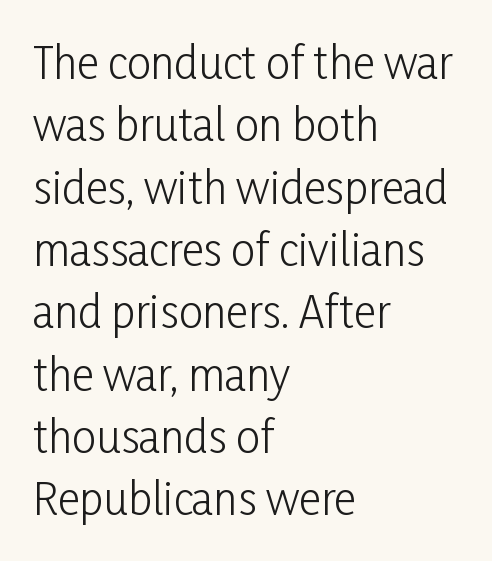
Compared with a typical body face, this is equally light or lighter still. Does the lettering tilt? It doesn't — this is upright. The face used here is a sans, in the tradition of grotesques and geometrics. Reading down the column, the eye jumps a familiar distance to each next line. The rendering uses natural spacing where letterforms have individual widths.
